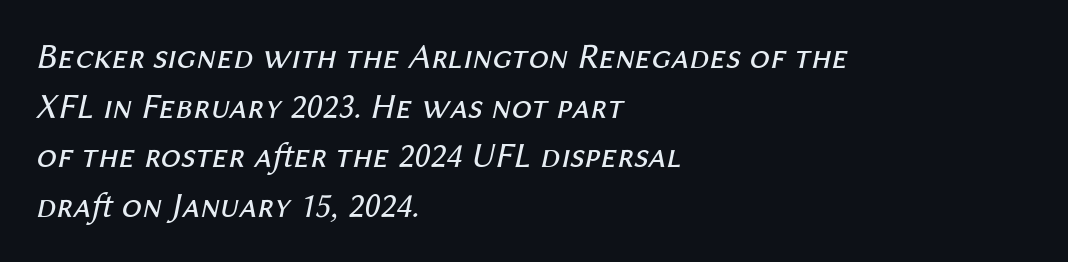
{"italic": "yes", "lean": "right", "slant_degrees": 12, "bold": "no", "weight": "regular", "width": "normal", "stroke_contrast": "medium", "x_height": "medium", "monospaced": "no", "underline": "no", "align": "left", "line_spacing": "normal", "line_spacing_ratio": 1.38, "letter_spacing": "normal", "letter_spacing_em": 0.0, "glyph_px": 36}
